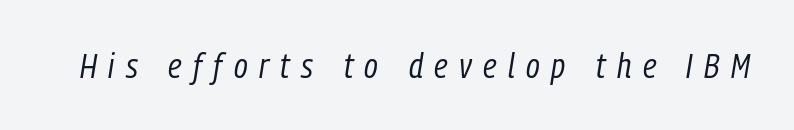
{"italic": "yes", "lean": "right", "slant_degrees": 9, "bold": "no", "weight": "regular", "width": "condensed", "stroke_contrast": "low", "x_height": "medium", "monospaced": "no", "underline": "no", "letter_spacing": "wide", "letter_spacing_em": 0.33, "glyph_px": 35}
